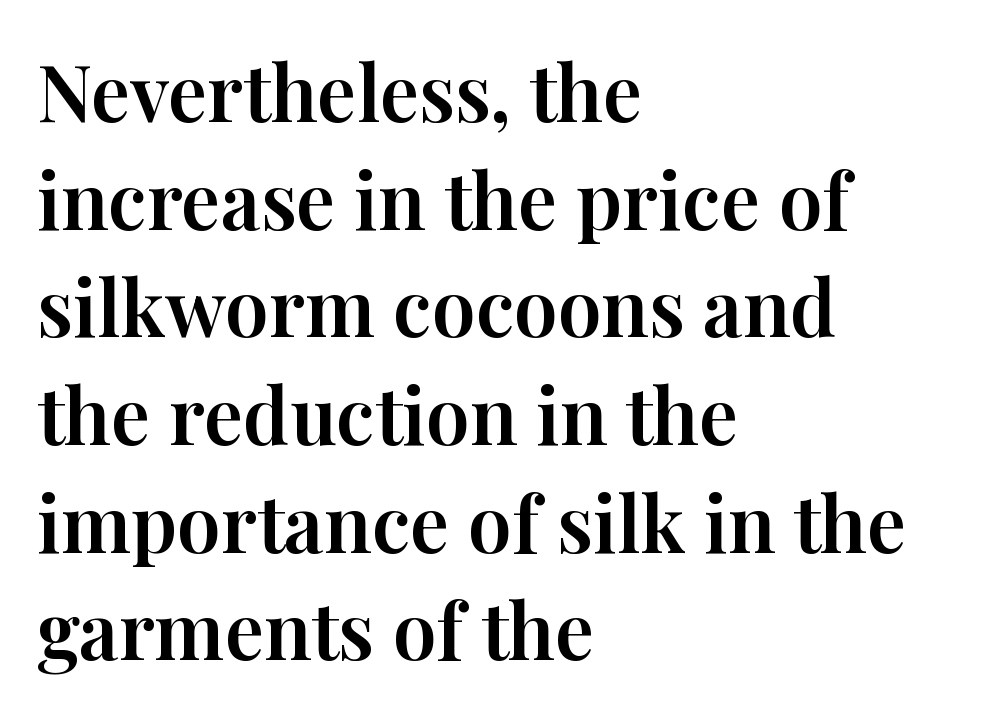
The image shows 78 px serif type, upright; set left-aligned, normal line spacing (1.38x), normal letter spacing, not underlined; high stroke contrast and a medium x-height.
